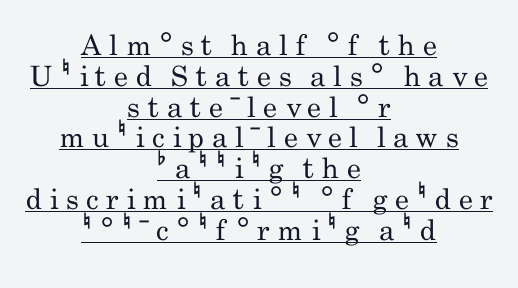
Q: Is the text bold? A: No.
Q: Is the text italic (slanted)? A: No, it is upright.
Q: Is the typeface a serif or a sans-serif typeface? A: Sans-serif.
Q: Is the text underlined? A: Yes.
Q: How is the paragraph aligned? A: Centered.
Q: Is the spacing between letters normal or unusually wide? A: Unusually wide.
Q: Is the spacing between lines tight, normal or loose? A: Tight.
Q: Width (condensed, normal, or wide)? A: Condensed.
Q: Stroke contrast? A: Low.
Q: x-height? A: Small.
Q: Monospaced? A: No.
